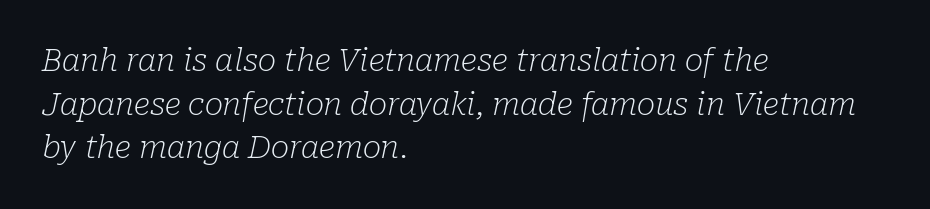
Q: Is the text bold? A: No.
Q: Is the text italic (slanted)? A: Yes, it leans right by about 10 degrees.
Q: Is the typeface a serif or a sans-serif typeface? A: Serif.
Q: Is the text underlined? A: No.
Q: How is the paragraph aligned? A: Left-aligned.
Q: Is the spacing between letters normal or unusually wide? A: Normal.
Q: Is the spacing between lines tight, normal or loose? A: Normal.
Q: Width (condensed, normal, or wide)? A: Normal.
Q: Stroke contrast? A: Low.
Q: x-height? A: Medium.
Q: Monospaced? A: No.
